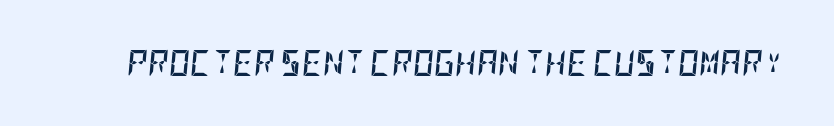
Q: Is the text bold? A: Yes.
Q: Is the text italic (slanted)? A: Yes, it leans right by about 5 degrees.
Q: Is the text underlined? A: No.
Q: Is the spacing between letters normal or unusually wide? A: Normal.
